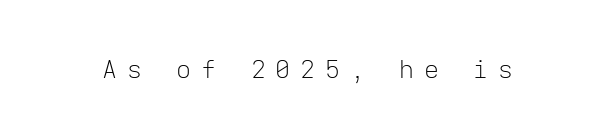
The image shows 25 px text type, upright; set unusually wide letter spacing (+0.39 em), not underlined.
